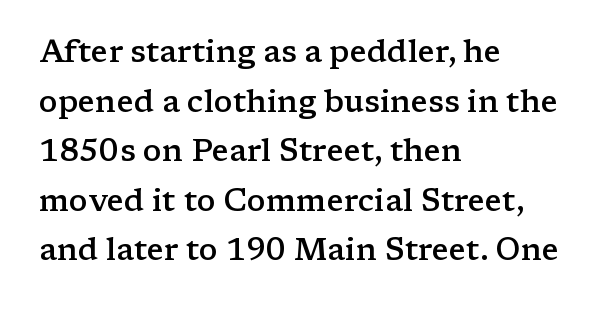
Is there any slant? The stems are plumb. Inter-character spacing is left at the font's built-in metrics. Summary of weight: moderately heavy, a semibold. The space directly below the letters is spotless. The lines in this sample share a left origin and differ only in where they stop. A serif font was chosen for this passage.
